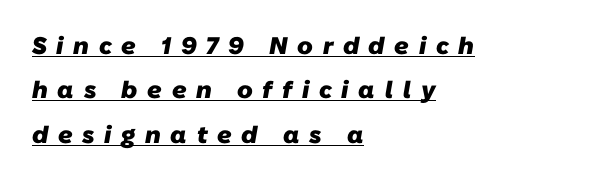
{"bold": "yes", "underline": "yes", "align": "left", "line_spacing_ratio": 1.85, "letter_spacing": "wide", "letter_spacing_em": 0.4, "glyph_px": 24}
